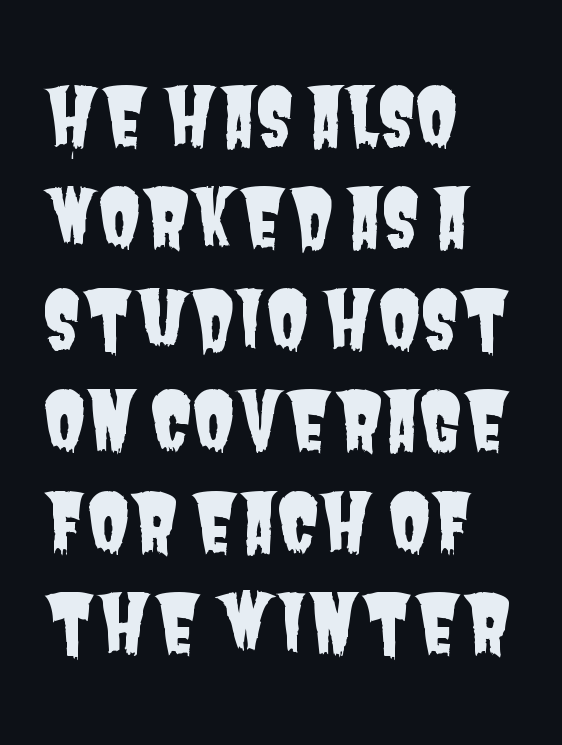
{"serif": "no", "width": "condensed", "stroke_contrast": "low", "x_height": "large", "monospaced": "no", "underline": "no", "align": "left", "line_spacing": "normal", "line_spacing_ratio": 1.3, "letter_spacing": "normal", "letter_spacing_em": 0.0, "glyph_px": 78}
